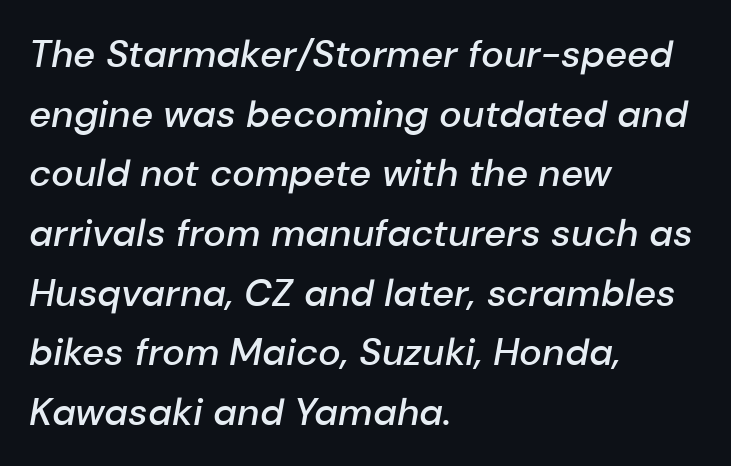
The image shows 38 px semibold type, italic (leaning right); set left-aligned, normal line spacing (1.57x), normal letter spacing, not underlined; low stroke contrast and a medium x-height.
